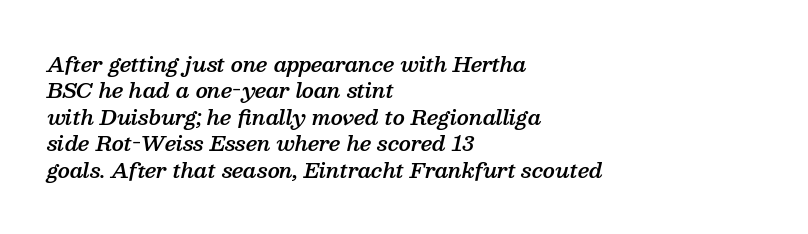
The image shows 20 px text type, italic (leaning right); set left-aligned, normal line spacing (1.32x), normal letter spacing, not underlined.
